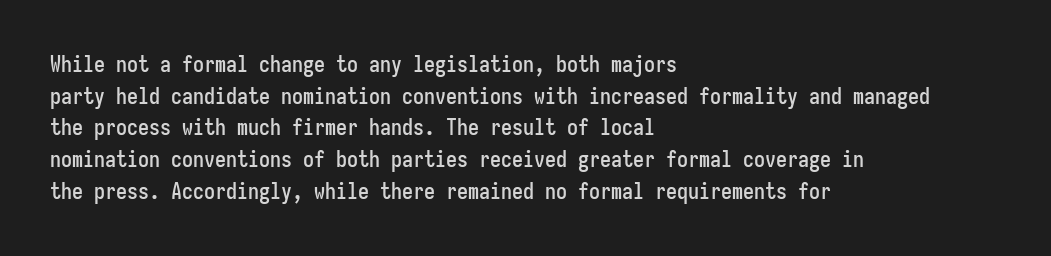
{"italic": "no", "underline": "no", "align": "left", "line_spacing": "normal", "line_spacing_ratio": 1.44, "letter_spacing": "normal", "letter_spacing_em": 0.0, "glyph_px": 22}
